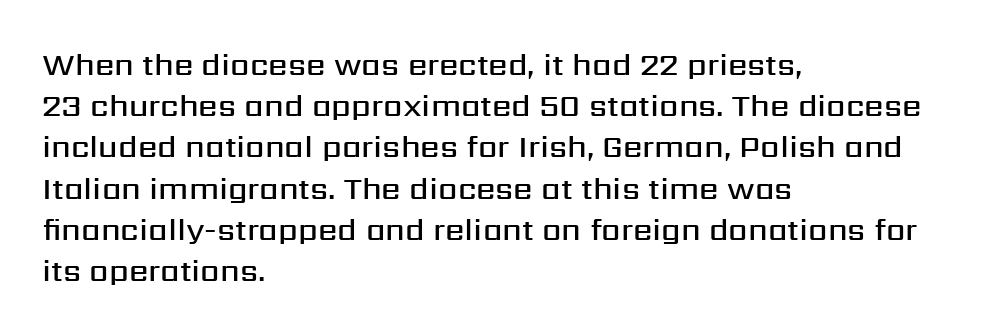
The image shows 31 px semibold sans-serif type, upright; set left-aligned, normal line spacing (1.33x), normal letter spacing, not underlined; medium stroke contrast and a medium x-height.
